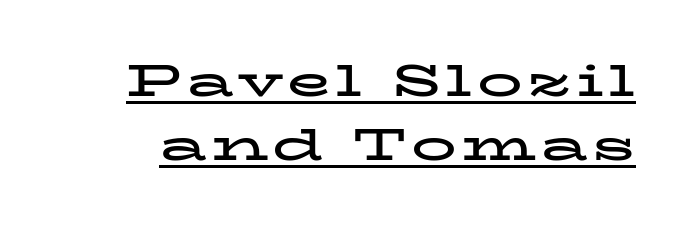
{"serif": "yes", "italic": "no", "bold": "yes", "weight": "bold", "width": "wide", "stroke_contrast": "low", "x_height": "medium", "monospaced": "no", "underline": "yes", "line_spacing": "normal", "line_spacing_ratio": 1.43, "glyph_px": 45}
